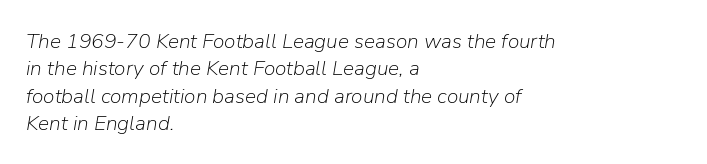
Q: Is the text bold? A: No.
Q: Is the text italic (slanted)? A: Yes, it leans right by about 9 degrees.
Q: Is the text underlined? A: No.
Q: How is the paragraph aligned? A: Left-aligned.
Q: Is the spacing between letters normal or unusually wide? A: Normal.
Q: Is the spacing between lines tight, normal or loose? A: Normal.
